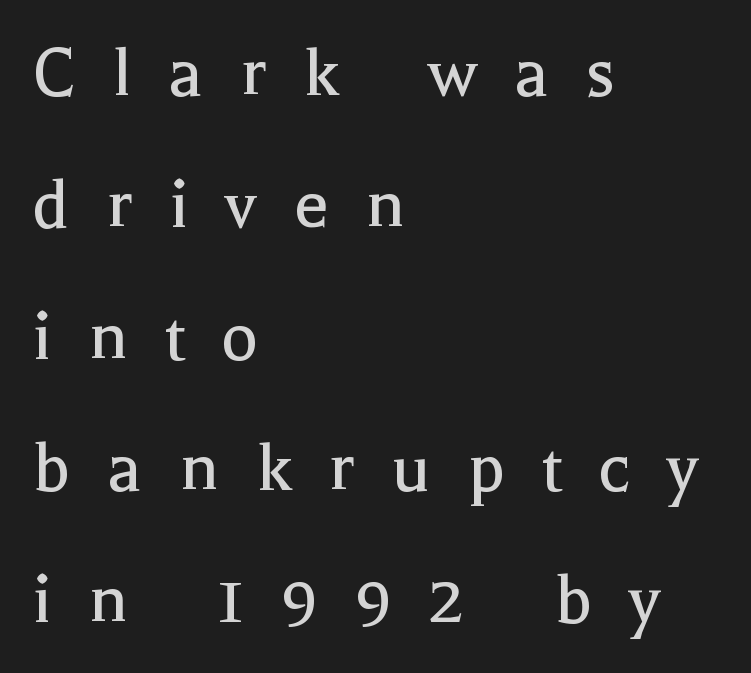
Q: Is the text bold? A: No.
Q: Is the text italic (slanted)? A: No, it is upright.
Q: Is the typeface a serif or a sans-serif typeface? A: Serif.
Q: Is the text underlined? A: No.
Q: How is the paragraph aligned? A: Left-aligned.
Q: Is the spacing between letters normal or unusually wide? A: Unusually wide.
Q: Is the spacing between lines tight, normal or loose? A: Normal.
Q: Width (condensed, normal, or wide)? A: Normal.
Q: x-height? A: Medium.
Q: Monospaced? A: No.
